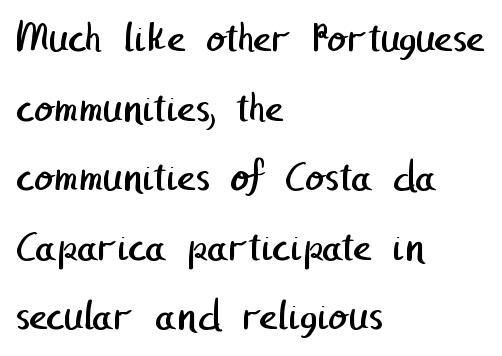
Q: Is the text bold? A: No.
Q: Is the typeface a serif or a sans-serif typeface? A: Sans-serif.
Q: Is the text underlined? A: No.
Q: How is the paragraph aligned? A: Left-aligned.
Q: Is the spacing between letters normal or unusually wide? A: Normal.
Q: Is the spacing between lines tight, normal or loose? A: Normal.
Q: Width (condensed, normal, or wide)? A: Normal.
Q: Stroke contrast? A: Low.
Q: x-height? A: Medium.
